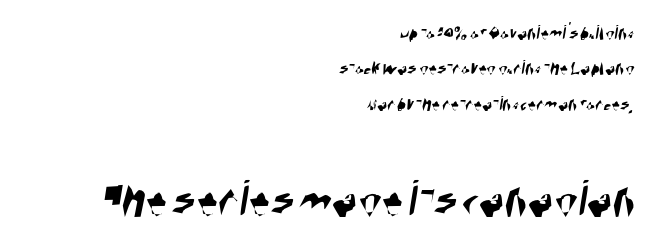
Q: Is the typeface a serif or a sans-serif typeface? A: Sans-serif.
Q: Is the text underlined? A: No.
Q: How is the paragraph aligned? A: Right-aligned.
Q: Is the spacing between letters normal or unusually wide? A: Normal.
Q: Is the spacing between lines tight, normal or loose? A: Normal.
Q: Which block of text is set in a larger size, the first (top) or the second (bottom)? A: The second (bottom) one.
Q: Width (condensed, normal, or wide)? A: Condensed.
Q: Stroke contrast? A: High.
Q: x-height? A: Large.
Q: Monospaced? A: No.
